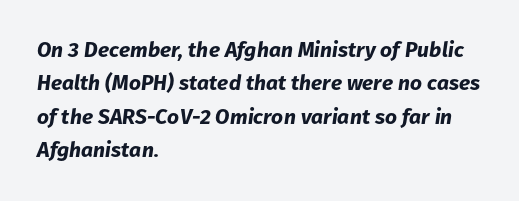
Q: Is the text bold? A: Yes.
Q: Is the text italic (slanted)? A: Yes, it leans right by about 8 degrees.
Q: Is the text underlined? A: No.
Q: How is the paragraph aligned? A: Left-aligned.
Q: Is the spacing between letters normal or unusually wide? A: Normal.
Q: Is the spacing between lines tight, normal or loose? A: Normal.
